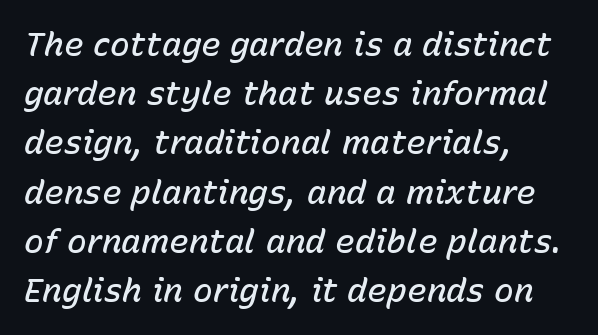
{"italic": "yes", "lean": "right", "slant_degrees": 15, "bold": "semi", "weight": "semibold", "width": "normal", "stroke_contrast": "low", "x_height": "medium", "monospaced": "no", "underline": "no", "align": "left", "line_spacing": "normal", "line_spacing_ratio": 1.49, "letter_spacing": "normal", "letter_spacing_em": 0.0, "glyph_px": 33}
